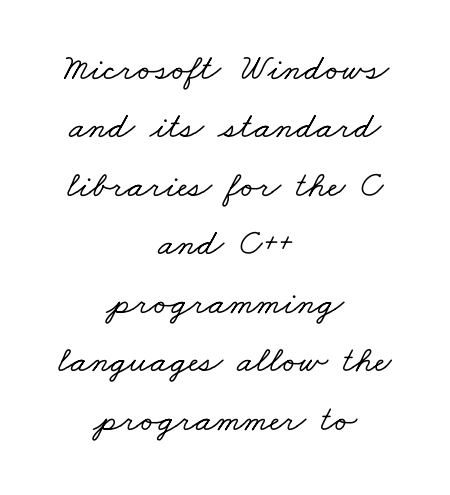
{"serif": "yes", "width": "wide", "stroke_contrast": "low", "x_height": "small", "monospaced": "no", "underline": "no", "align": "center", "line_spacing": "normal", "line_spacing_ratio": 1.58, "letter_spacing": "normal", "letter_spacing_em": 0.0, "glyph_px": 37}
